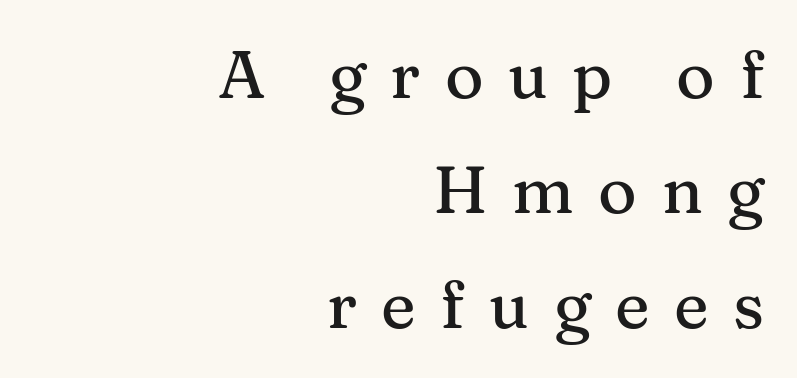
Q: Is the text italic (slanted)? A: No, it is upright.
Q: Is the typeface a serif or a sans-serif typeface? A: Serif.
Q: Is the text underlined? A: No.
Q: How is the paragraph aligned? A: Right-aligned.
Q: Is the spacing between letters normal or unusually wide? A: Unusually wide.
Q: Width (condensed, normal, or wide)? A: Normal.
Q: Stroke contrast? A: Medium.
Q: x-height? A: Medium.
Q: Monospaced? A: No.
